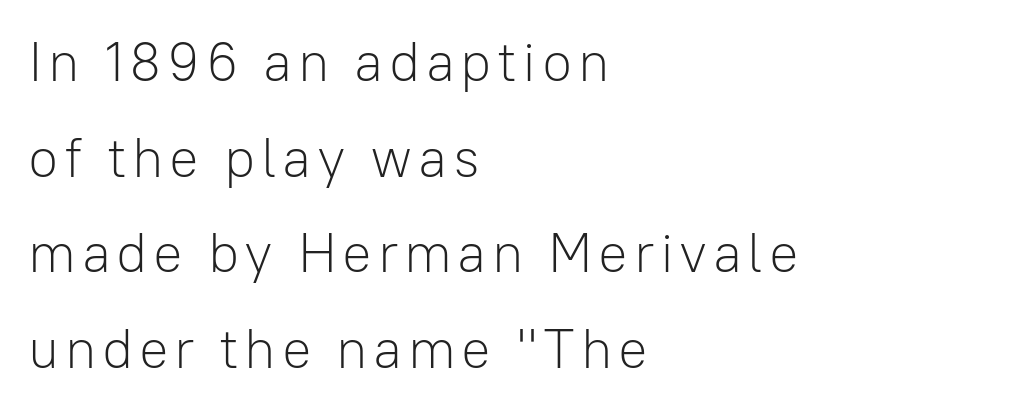
{"serif": "no", "italic": "no", "bold": "no", "weight": "light", "width": "normal", "stroke_contrast": "low", "x_height": "medium", "monospaced": "no", "underline": "no", "align": "left", "line_spacing_ratio": 1.74, "glyph_px": 55}
